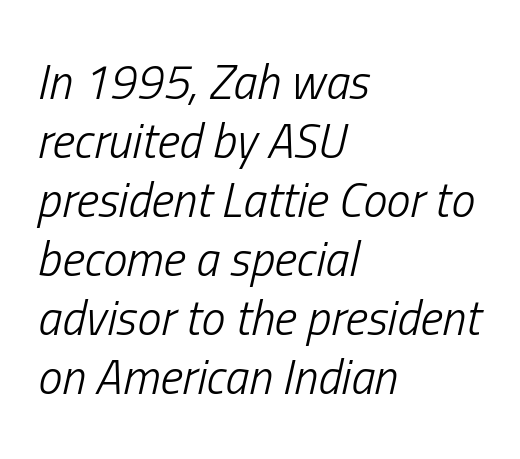
{"italic": "yes", "lean": "right", "slant_degrees": 13, "bold": "no", "weight": "light", "width": "condensed", "stroke_contrast": "low", "x_height": "medium", "monospaced": "no", "underline": "no", "align": "left", "line_spacing_ratio": 1.23, "letter_spacing": "normal", "letter_spacing_em": 0.0, "glyph_px": 48}
